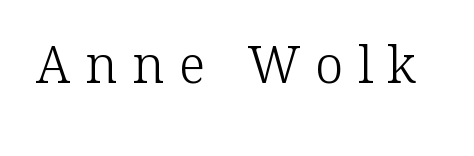
Letters rest on an invisible, unmarked baseline. The letterforms stand isolated, each surrounded by extra space. Stroke thickness stays within the range of a standard reading face or lighter. Note the varied advance widths — an 'i' is clearly narrower than an 'm'. The face used here is seriffed, in the tradition of book romans. Vertical strokes here are truly vertical.
